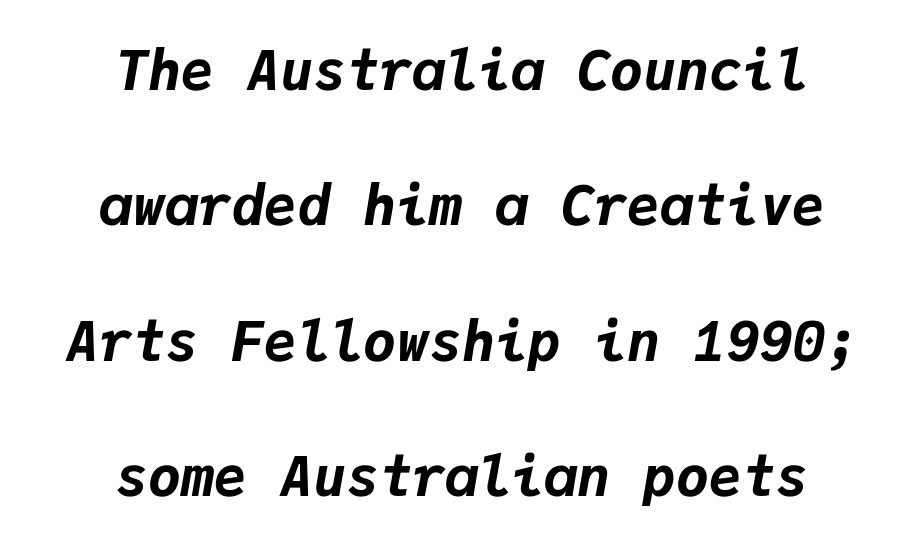
The image shows 55 px bold type, italic (leaning right), monospaced; set centered, loose line spacing (2.46x), normal letter spacing, not underlined; low stroke contrast and a medium x-height.
